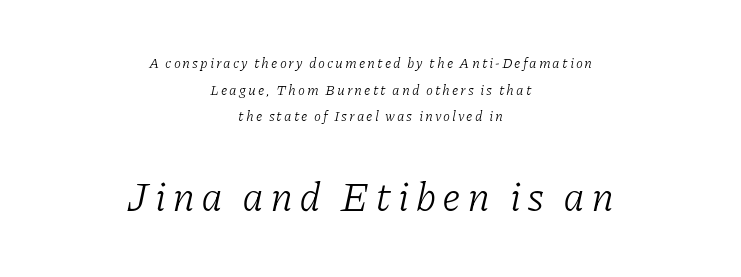
Posture: slanted. These lines stack symmetrically, like a column narrowing and widening about its center. Think of a printed novel: that variable character pitch is what you see here. Vertically, the passage feels expansive, rows floating well apart.
